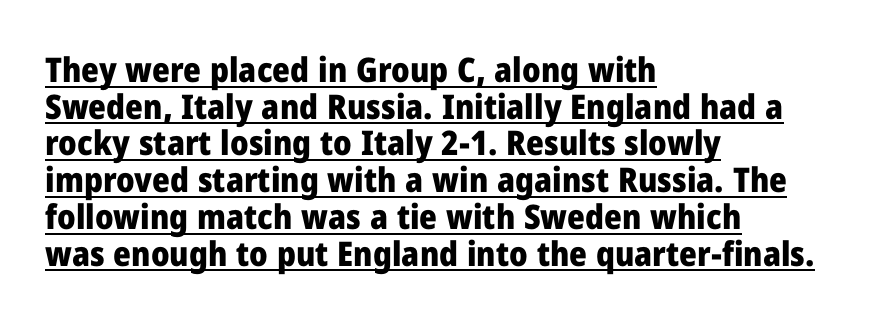
Vertically, the passage feels compressed, each row crowding the next. This sample carries an underscore along the baseline area. This sample is left-justified, so line endings fall wherever the words run out. Heavy, bold letterforms. Look at the tracking — it's just the regular setting, nothing added. Classification — sans serif.
